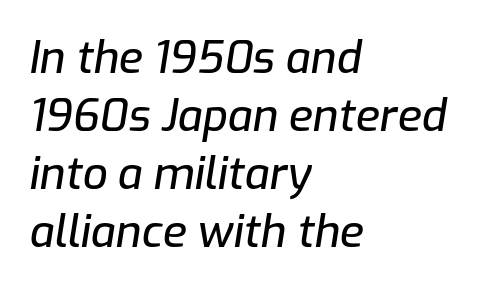
Line starts are locked; line ends wander. The passage shown is not underscored anywhere. The lines sit at an ordinary, default distance from one another. Rendered with sloped, italic letterforms. The letters sit at their default tracking, neither squeezed nor spread.
